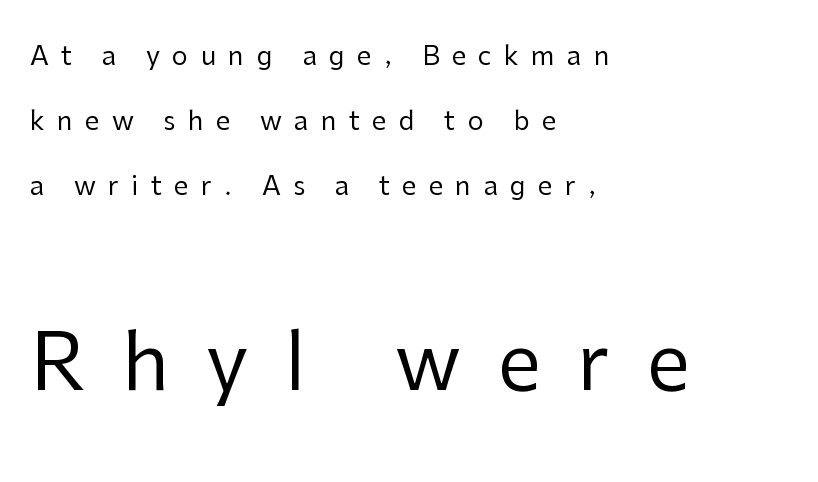
In terms of posture, this sample is upright. Counters stay open thanks to moderate or lighter strokes. Looks like regular typesetting: each glyph gets only the width it needs. Each letter's strokes conclude bluntly, with no projecting serifs. Bigger letters appear in the bottom chunk; the top chunk is reduced. Display-style spreading of the glyphs; the letterfit is very open.
